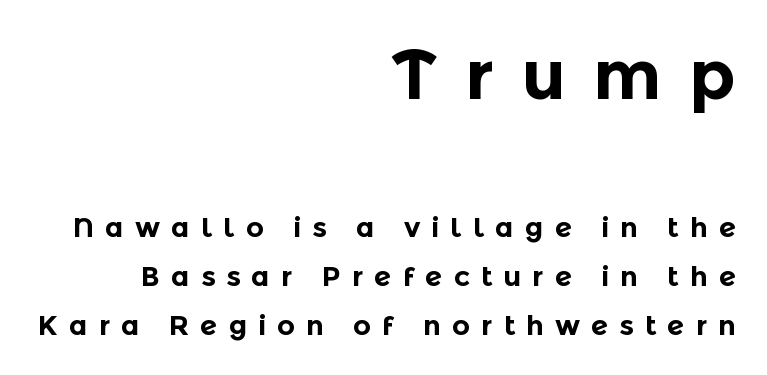
Each word looks stretched out because of the extra space between its letters. Is this a sans? Yes — the strokes have no serifs. Words float on clear page, feet unadorned. The lines are quadded right. Compare the two chunks: the upper has the greater cap height.
